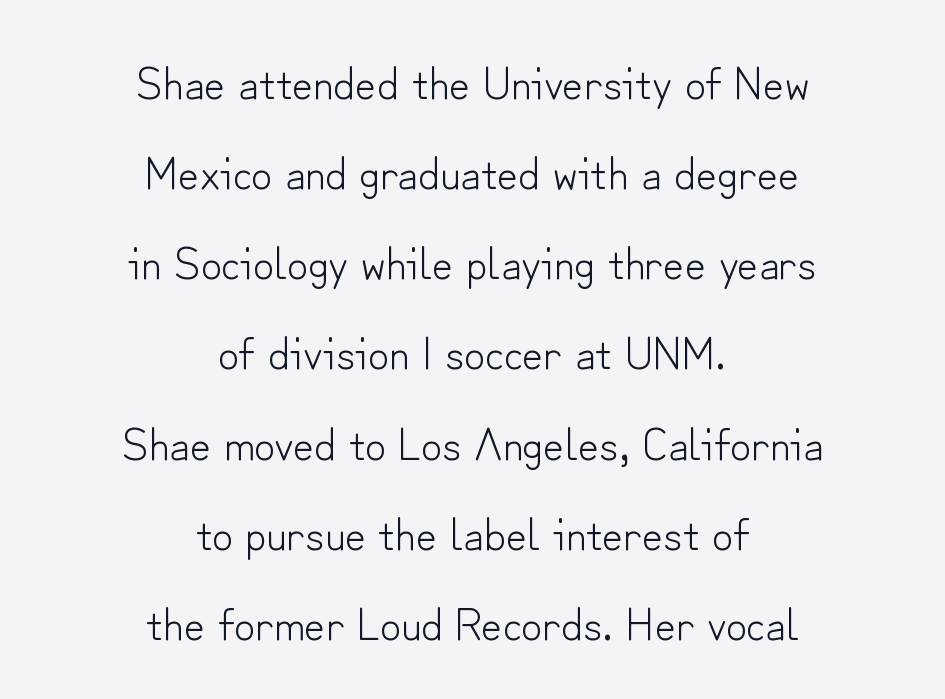
{"serif": "no", "italic": "no", "bold": "no", "weight": "light", "width": "normal", "stroke_contrast": "low", "x_height": "small", "monospaced": "no", "underline": "no", "align": "center", "line_spacing": "loose", "line_spacing_ratio": 1.96, "letter_spacing": "normal", "letter_spacing_em": 0.0, "glyph_px": 46}
